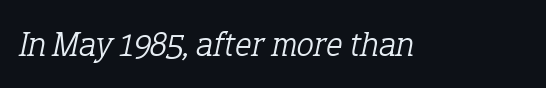
The image shows 35 px light serif type, italic (leaning right); set normal letter spacing, not underlined; low stroke contrast and a medium x-height.
